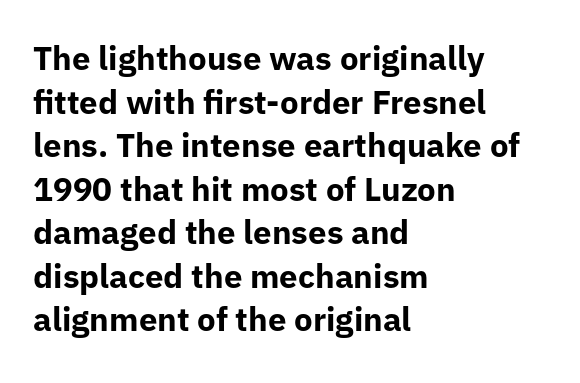
Q: Is the text bold? A: Yes.
Q: Is the text italic (slanted)? A: No, it is upright.
Q: Is the typeface a serif or a sans-serif typeface? A: Sans-serif.
Q: Is the text underlined? A: No.
Q: How is the paragraph aligned? A: Left-aligned.
Q: Is the spacing between letters normal or unusually wide? A: Normal.
Q: Is the spacing between lines tight, normal or loose? A: Normal.
Q: Width (condensed, normal, or wide)? A: Normal.
Q: Stroke contrast? A: Low.
Q: x-height? A: Medium.
Q: Monospaced? A: No.
